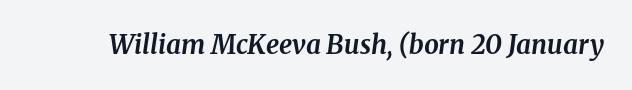
{"italic": "yes", "lean": "right", "slant_degrees": 8, "bold": "yes", "underline": "no", "letter_spacing": "normal", "letter_spacing_em": 0.0, "glyph_px": 26}
